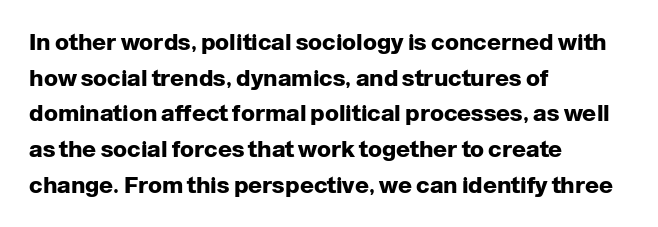
{"italic": "no", "bold": "yes", "underline": "no", "align": "left", "line_spacing": "normal", "line_spacing_ratio": 1.55, "letter_spacing": "normal", "letter_spacing_em": 0.0, "glyph_px": 23}
